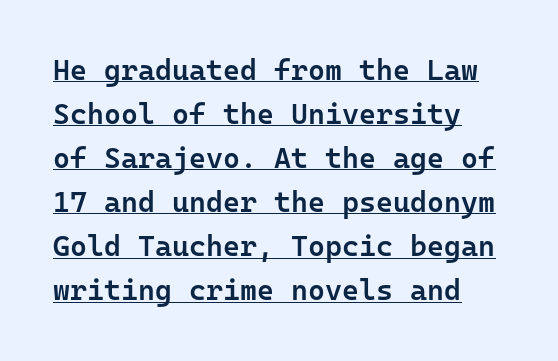
Q: Is the text bold? A: Semi-bold.
Q: Is the text italic (slanted)? A: No, it is upright.
Q: Is the typeface a serif or a sans-serif typeface? A: Sans-serif.
Q: Is the text underlined? A: Yes.
Q: Is the spacing between letters normal or unusually wide? A: Normal.
Q: Is the spacing between lines tight, normal or loose? A: Normal.
Q: Width (condensed, normal, or wide)? A: Normal.
Q: Stroke contrast? A: Low.
Q: x-height? A: Medium.
Q: Monospaced? A: Yes.
